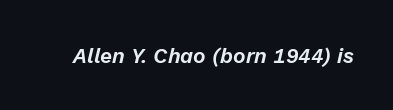
The image shows 21 px text type, italic (leaning right); set normal letter spacing, not underlined.
